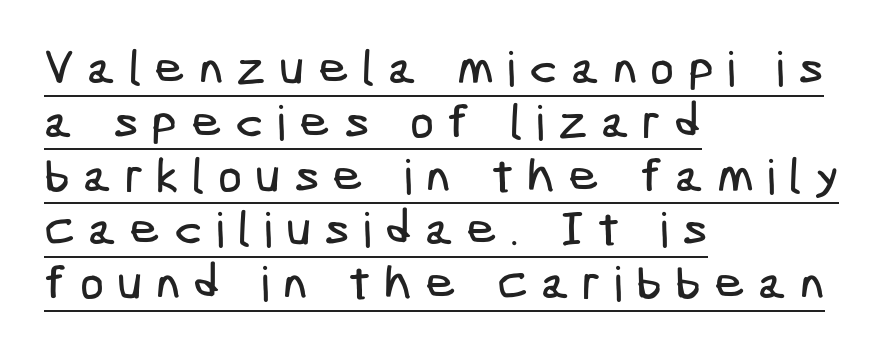
Q: Is the typeface a serif or a sans-serif typeface? A: Sans-serif.
Q: Is the text underlined? A: Yes.
Q: How is the paragraph aligned? A: Left-aligned.
Q: Is the spacing between letters normal or unusually wide? A: Unusually wide.
Q: Is the spacing between lines tight, normal or loose? A: Tight.
Q: Width (condensed, normal, or wide)? A: Condensed.
Q: Stroke contrast? A: Low.
Q: x-height? A: Medium.
